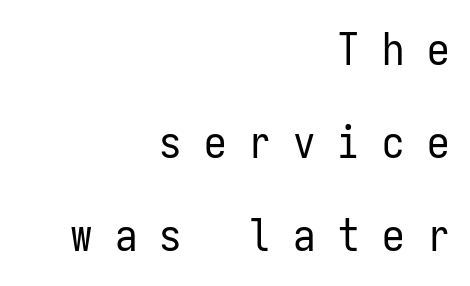
Leading: increased. Weight class: somewhere from thin through regular. The baseline area is clear. Think of a typewriter: that constant character pitch is what you see here. A typesetter would call this heavily tracked-out type. In CSS terms this would be text-align: right.
